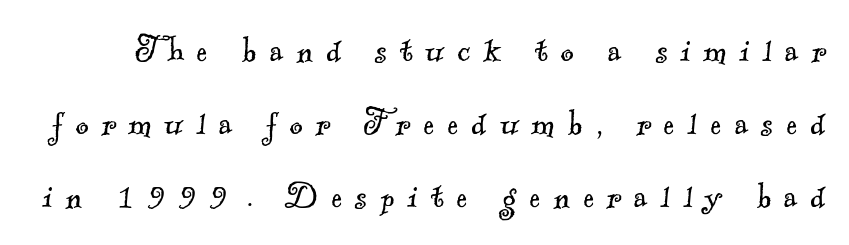
{"serif": "yes", "bold": "no", "weight": "light", "width": "normal", "x_height": "small", "monospaced": "no", "underline": "no", "line_spacing_ratio": 1.78, "letter_spacing": "wide", "letter_spacing_em": 0.32, "glyph_px": 41}
